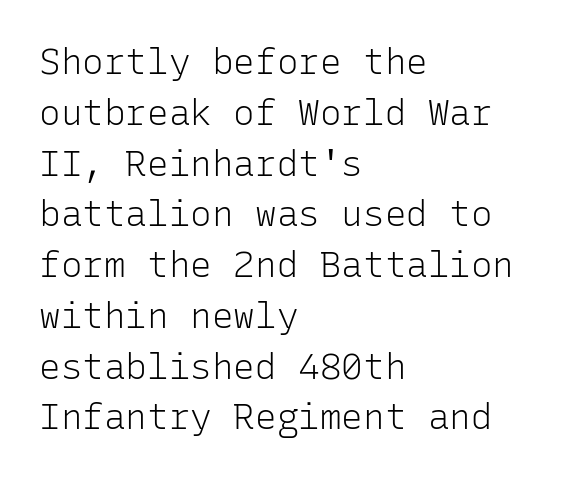
Q: Is the text bold? A: No.
Q: Is the text italic (slanted)? A: No, it is upright.
Q: Is the typeface a serif or a sans-serif typeface? A: Sans-serif.
Q: Is the text underlined? A: No.
Q: How is the paragraph aligned? A: Left-aligned.
Q: Is the spacing between letters normal or unusually wide? A: Normal.
Q: Is the spacing between lines tight, normal or loose? A: Normal.
Q: Width (condensed, normal, or wide)? A: Normal.
Q: Stroke contrast? A: Low.
Q: x-height? A: Medium.
Q: Monospaced? A: Yes.
